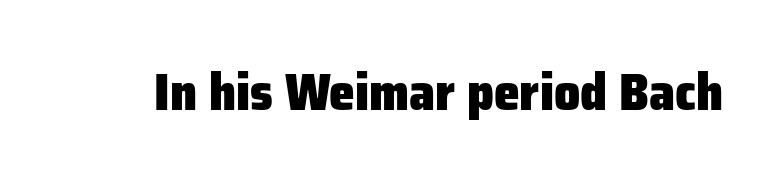
Q: Is the text bold? A: Yes.
Q: Is the text italic (slanted)? A: No, it is upright.
Q: Is the typeface a serif or a sans-serif typeface? A: Sans-serif.
Q: Is the text underlined? A: No.
Q: Is the spacing between letters normal or unusually wide? A: Normal.
Q: Width (condensed, normal, or wide)? A: Normal.
Q: Stroke contrast? A: Low.
Q: x-height? A: Medium.
Q: Monospaced? A: No.
